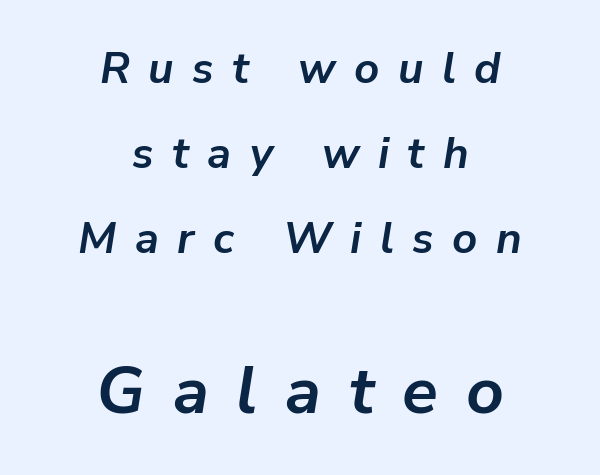
The passage shown stacks its lines with a broad gap. The specimen reads as italic at a glance. The passage is arranged like a title page — every line centered. Strong, thick strokes mark this as bold type. Check the space under the baseline: it is left empty. Here the second block reads like a headline and the first like body copy.
